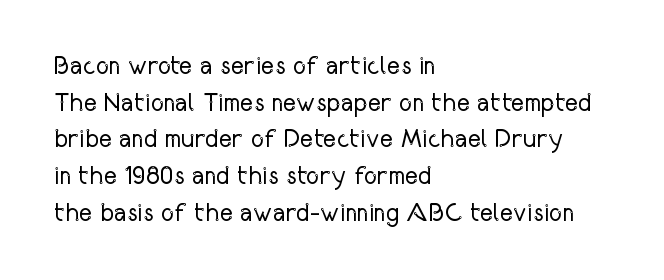
Q: Is the text bold? A: No.
Q: Is the text italic (slanted)? A: No, it is upright.
Q: Is the text underlined? A: No.
Q: How is the paragraph aligned? A: Left-aligned.
Q: Is the spacing between letters normal or unusually wide? A: Normal.
Q: Is the spacing between lines tight, normal or loose? A: Normal.
